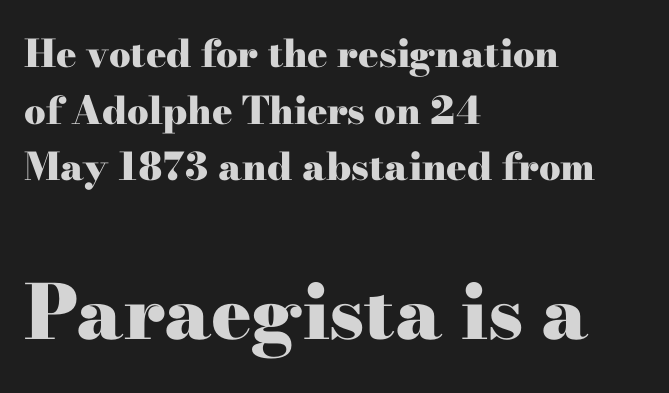
Looks like regular typesetting: each glyph gets only the width it needs. Caption: upper text group reduced, lower text group enlarged. These lines are set flush left with a ragged right edge. Is the letter spacing exaggerated? No — it looks like the ordinary default. Vertically, the passage feels balanced, rows spaced as you'd expect. Are there feet on the stems? There are — it's a serif.
